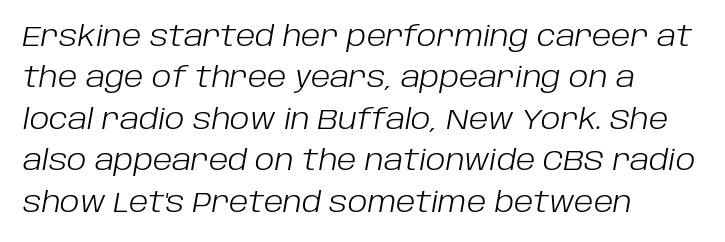
The image shows 28 px light type, italic (leaning right); set left-aligned, normal line spacing (1.48x), normal letter spacing, not underlined; low stroke contrast and a large x-height.
